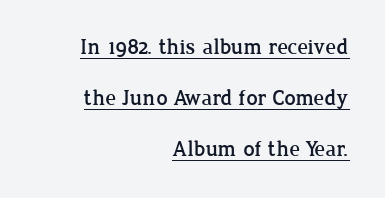
{"italic": "no", "underline": "yes", "align": "right", "line_spacing": "loose", "line_spacing_ratio": 2.32, "letter_spacing": "normal", "letter_spacing_em": 0.0, "glyph_px": 22}
